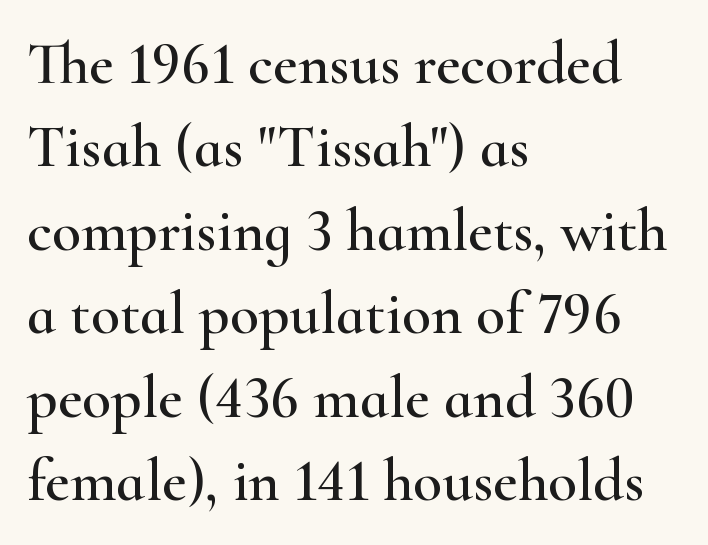
The image shows 60 px wide serif type, upright; set left-aligned, normal line spacing (1.39x), normal letter spacing, not underlined; high stroke contrast and a small x-height.
